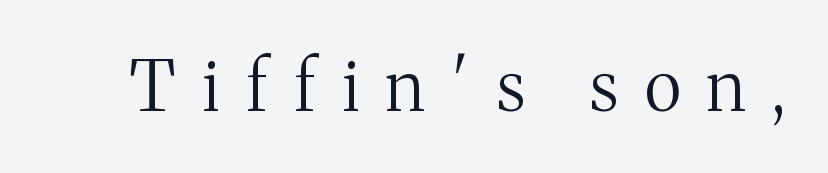
The image shows 70 px regular-weight serif type, upright; set unusually wide letter spacing (+0.38 em), not underlined; medium stroke contrast and a medium x-height.
